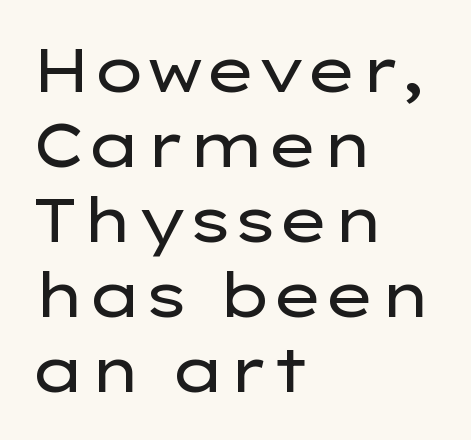
In CSS terms this would be text-align: left. The strokes are not fattened; the text isn't bold. These lines are composed in type without serifs. The typography opts for an upright posture over an oblique one.
